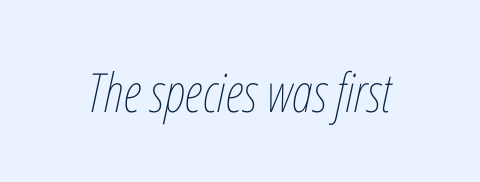
Characters follow at the spacing the type designer built in. It's the slanting kind of type. A quiet, ordinary-to-light weight characterises the typeface. Has an underline been added? It has not.
